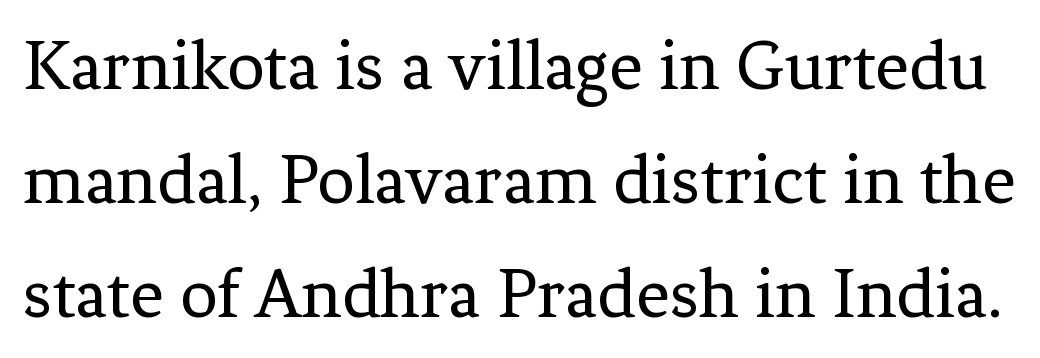
Q: Is the text bold? A: No.
Q: Is the text italic (slanted)? A: No, it is upright.
Q: Is the typeface a serif or a sans-serif typeface? A: Serif.
Q: Is the text underlined? A: No.
Q: Is the spacing between letters normal or unusually wide? A: Normal.
Q: Is the spacing between lines tight, normal or loose? A: Normal.
Q: Width (condensed, normal, or wide)? A: Normal.
Q: Stroke contrast? A: Low.
Q: x-height? A: Medium.
Q: Monospaced? A: No.
